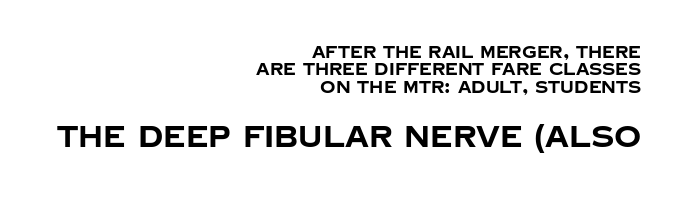
{"serif": "no", "italic": "no", "bold": "yes", "weight": "bold", "width": "normal", "stroke_contrast": "low", "x_height": "large", "monospaced": "no", "underline": "no", "align": "right", "line_spacing": "tight", "line_spacing_ratio": 1.02, "letter_spacing": "normal", "letter_spacing_em": 0.0, "larger_block": "second", "size_ratio": 1.76, "glyph_px": 30}
